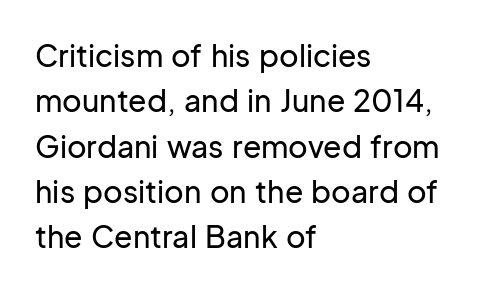
Rows of type keep a routine distance in the vertical direction. The letters stand straight up with perfectly vertical stems. The passage is arranged the way most books set body copy — flush left. A typesetter would call this proportional, since set widths differ per character. A typesetter would call this zero additional tracking.
